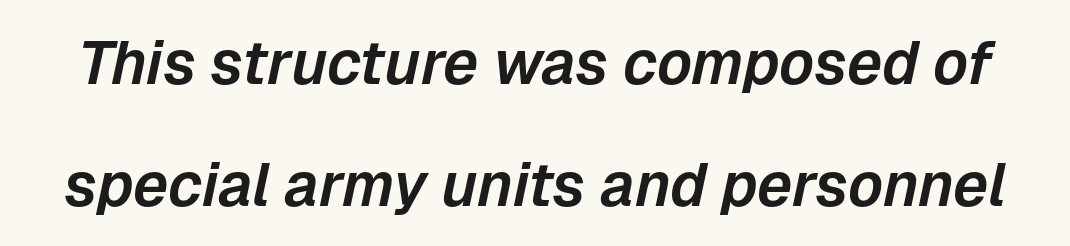
Q: Is the text italic (slanted)? A: Yes, it leans right by about 12 degrees.
Q: Is the text underlined? A: No.
Q: Is the spacing between letters normal or unusually wide? A: Normal.
Q: Is the spacing between lines tight, normal or loose? A: Loose.
Q: Width (condensed, normal, or wide)? A: Normal.
Q: Stroke contrast? A: Low.
Q: x-height? A: Medium.
Q: Monospaced? A: No.
